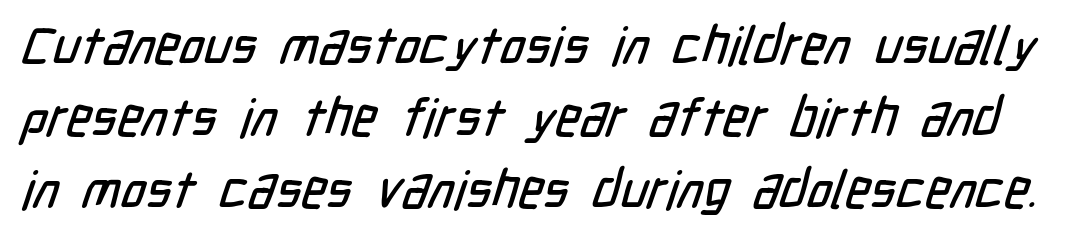
The image shows 53 px condensed sans-serif type; set normal line spacing (1.36x), normal letter spacing, not underlined; low stroke contrast and a medium x-height.
